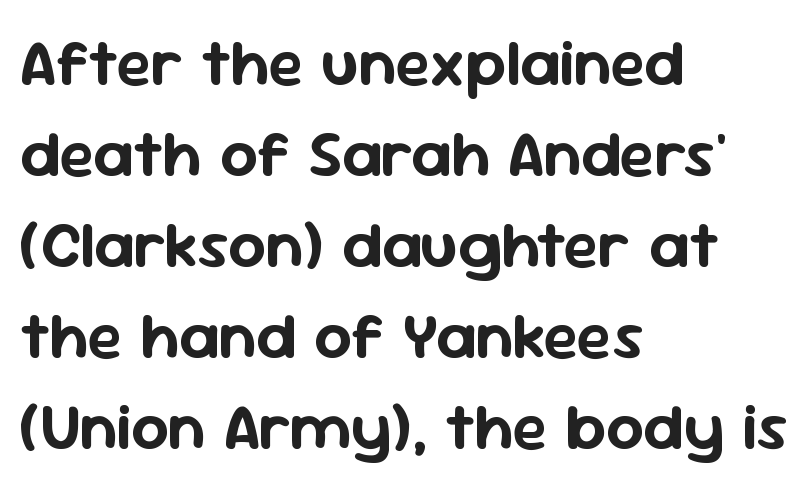
A clean baseline with only descenders dipping below it. Each letter's strokes conclude bluntly, with no projecting serifs. Is this a fixed-width face? No — the glyphs have proportional, varying widths. Tracking value appears to be zero — textbook default spacing. Horizontal bands of white between lines are of average thickness. Where is the straight margin? On the left.
